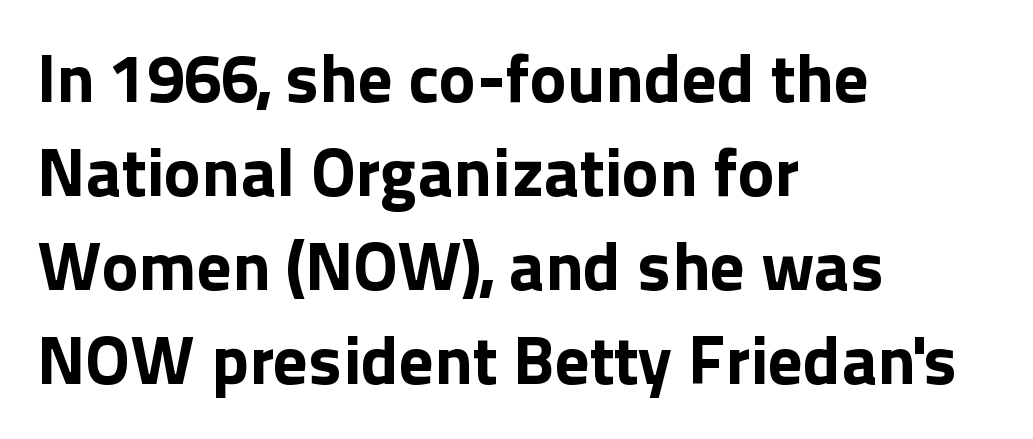
The image shows 69 px bold sans-serif type, upright; set left-aligned, normal line spacing (1.36x), normal letter spacing, not underlined; a medium x-height.
